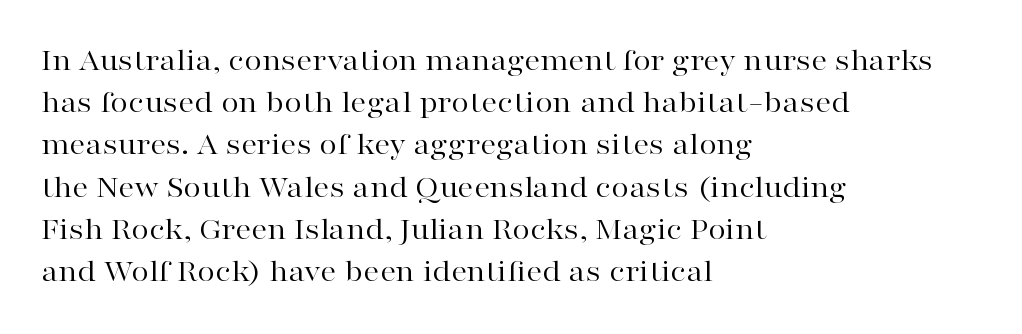
Q: Is the text bold? A: No.
Q: Is the text italic (slanted)? A: No, it is upright.
Q: Is the typeface a serif or a sans-serif typeface? A: Serif.
Q: Is the text underlined? A: No.
Q: How is the paragraph aligned? A: Left-aligned.
Q: Is the spacing between letters normal or unusually wide? A: Normal.
Q: Is the spacing between lines tight, normal or loose? A: Normal.
Q: Width (condensed, normal, or wide)? A: Wide.
Q: Stroke contrast? A: High.
Q: x-height? A: Medium.
Q: Monospaced? A: No.
